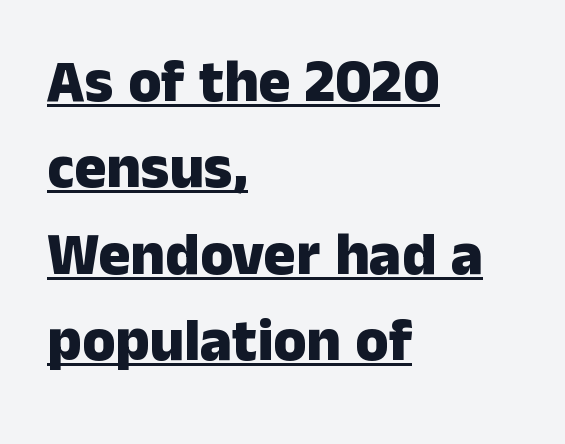
Q: Is the text bold? A: Yes.
Q: Is the text italic (slanted)? A: No, it is upright.
Q: Is the typeface a serif or a sans-serif typeface? A: Sans-serif.
Q: Is the text underlined? A: Yes.
Q: How is the paragraph aligned? A: Left-aligned.
Q: Is the spacing between letters normal or unusually wide? A: Normal.
Q: Is the spacing between lines tight, normal or loose? A: Normal.
Q: Width (condensed, normal, or wide)? A: Normal.
Q: Stroke contrast? A: Low.
Q: x-height? A: Medium.
Q: Monospaced? A: No.
